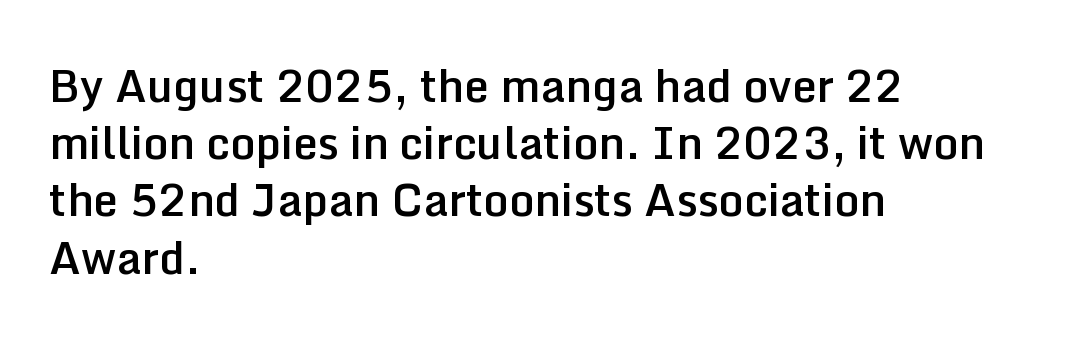
Line starts are locked; line ends wander. The lettering stays uniformly vertical, giving the passage a roman look. Vertical spacing — default. Just letters on the line, the space beneath them empty.
